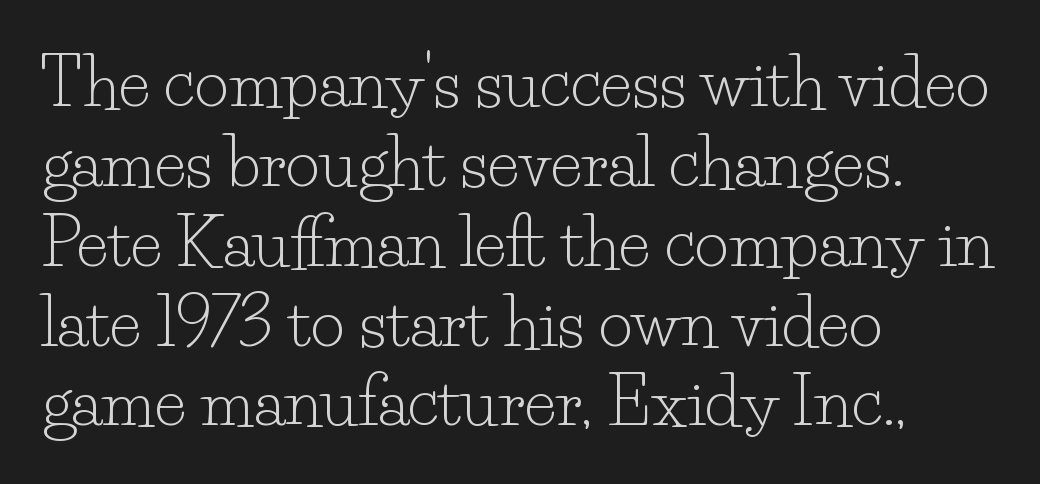
{"serif": "yes", "italic": "no", "bold": "no", "weight": "light", "width": "normal", "stroke_contrast": "low", "x_height": "small", "monospaced": "no", "underline": "no", "align": "left", "line_spacing_ratio": 1.21, "letter_spacing": "normal", "letter_spacing_em": 0.0, "glyph_px": 66}
